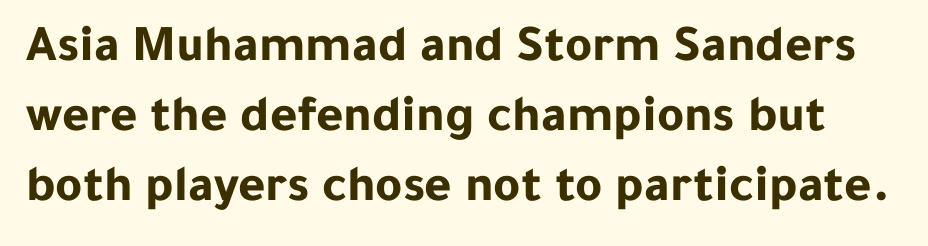
{"serif": "no", "italic": "no", "bold": "yes", "weight": "bold", "width": "normal", "stroke_contrast": "low", "x_height": "medium", "monospaced": "no", "underline": "no", "line_spacing": "normal", "line_spacing_ratio": 1.35, "letter_spacing": "normal", "letter_spacing_em": 0.0, "glyph_px": 52}
